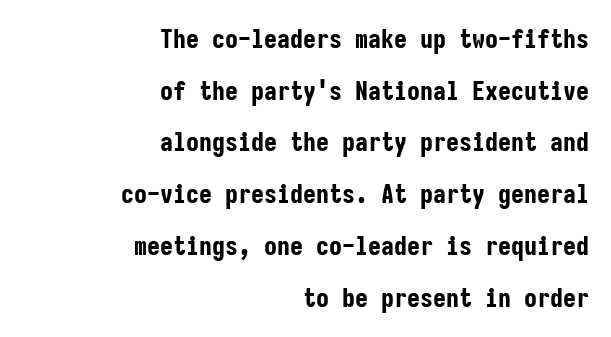
The image shows 26 px bold type, upright; set right-aligned, loose line spacing (1.99x), normal letter spacing, not underlined.
